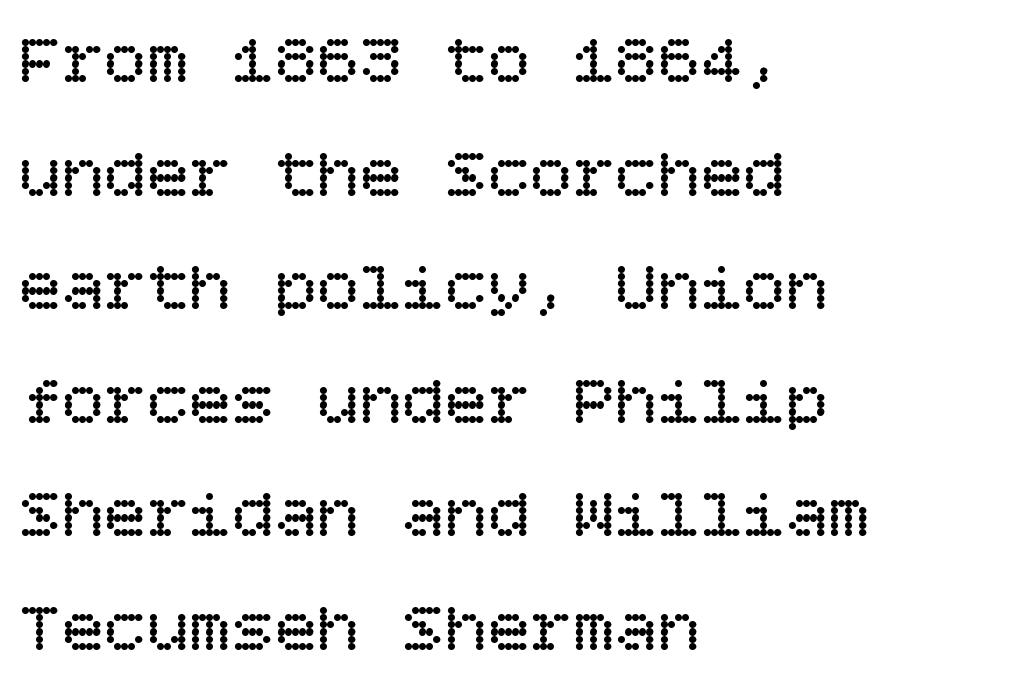
{"italic": "no", "bold": "no", "weight": "regular", "width": "normal", "stroke_contrast": "low", "x_height": "large", "underline": "no", "align": "left", "line_spacing": "normal", "line_spacing_ratio": 1.6, "letter_spacing": "normal", "letter_spacing_em": 0.0, "glyph_px": 71}
